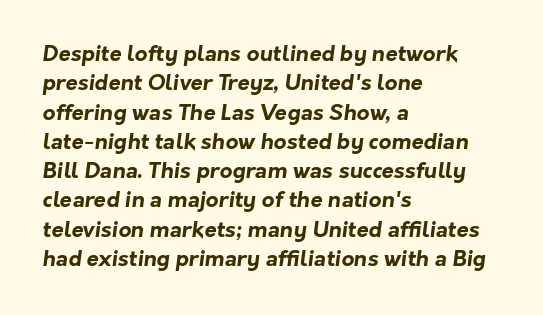
Q: Is the text bold? A: Yes.
Q: Is the text underlined? A: No.
Q: How is the paragraph aligned? A: Left-aligned.
Q: Is the spacing between letters normal or unusually wide? A: Normal.
Q: Is the spacing between lines tight, normal or loose? A: Normal.
